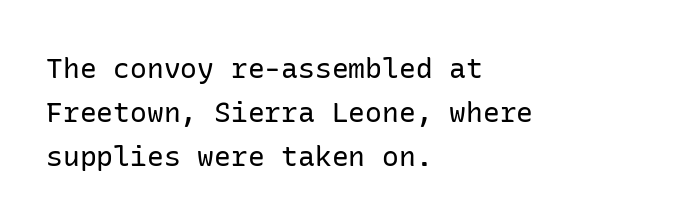
{"serif": "no", "italic": "no", "bold": "no", "weight": "regular", "width": "normal", "stroke_contrast": "low", "x_height": "medium", "underline": "no", "align": "left", "line_spacing": "normal", "line_spacing_ratio": 1.58, "letter_spacing": "normal", "letter_spacing_em": 0.0, "glyph_px": 28}
